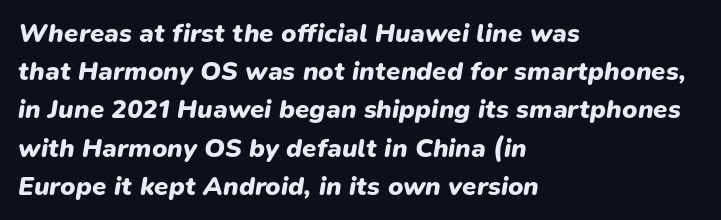
{"italic": "yes", "lean": "right", "slant_degrees": 9, "bold": "yes", "underline": "no", "align": "left", "line_spacing": "normal", "line_spacing_ratio": 1.47, "letter_spacing": "normal", "letter_spacing_em": 0.0, "glyph_px": 26}
